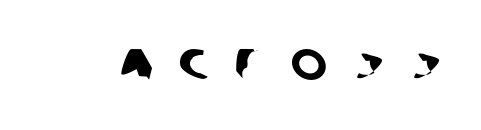
Q: Is the typeface a serif or a sans-serif typeface? A: Sans-serif.
Q: Is the text underlined? A: No.
Q: Is the spacing between letters normal or unusually wide? A: Unusually wide.
Q: Width (condensed, normal, or wide)? A: Normal.
Q: Stroke contrast? A: Low.
Q: x-height? A: Large.
Q: Monospaced? A: No.
